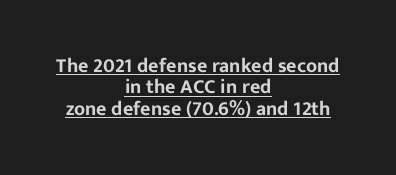
Notice how the passage keeps no hard edge, just a central spine. What decoration does the sample have? An underline. Summary of vertical rhythm: compact, with narrow interline spacing. A typesetter would call this zero additional tracking. A roman cut, with each character standing at attention.
